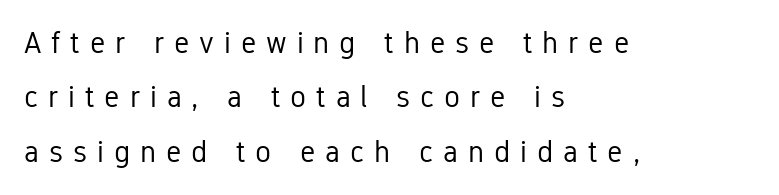
The image shows 30 px regular-weight, condensed sans-serif type, upright; set left-aligned, line spacing 1.81x, unusually wide letter spacing (+0.33 em), not underlined; low stroke contrast and a medium x-height.
